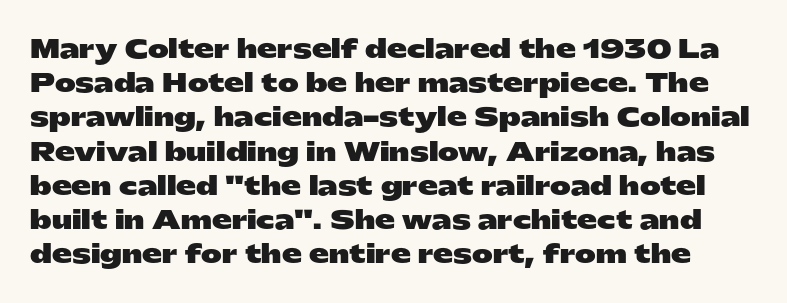
Typographic density is high because the face is bold. The gap between lines stays unmarked. Summary of vertical rhythm: regular, with standard interline spacing. Short note: letters normally spaced.
